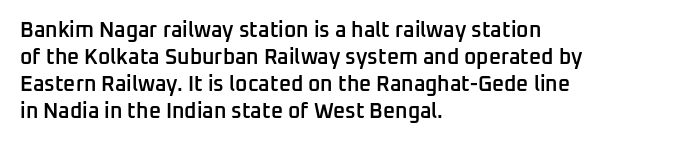
The image shows 21 px text type, upright; set left-aligned, normal line spacing (1.29x), normal letter spacing, not underlined.
